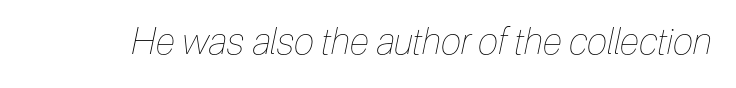
Q: Is the text bold? A: No.
Q: Is the text italic (slanted)? A: Yes, it leans right by about 12 degrees.
Q: Is the text underlined? A: No.
Q: Is the spacing between letters normal or unusually wide? A: Normal.
Q: Width (condensed, normal, or wide)? A: Condensed.
Q: Stroke contrast? A: Low.
Q: x-height? A: Medium.
Q: Monospaced? A: No.
